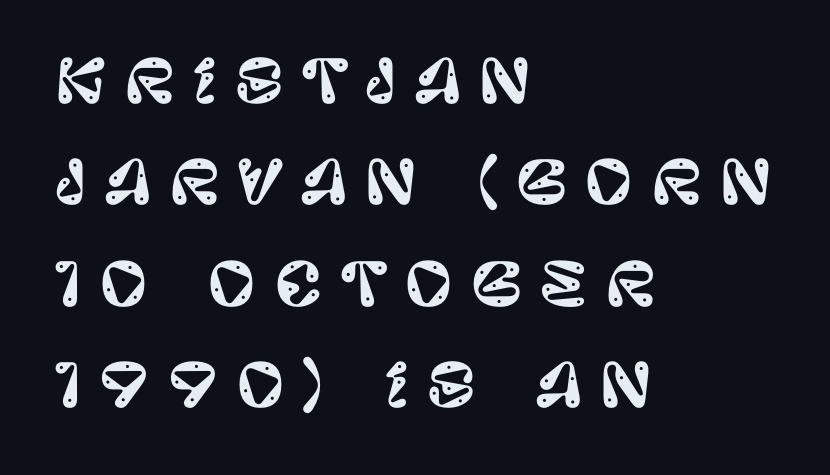
Q: Is the text italic (slanted)? A: Yes.
Q: Is the typeface a serif or a sans-serif typeface? A: Sans-serif.
Q: Is the text underlined? A: No.
Q: How is the paragraph aligned? A: Left-aligned.
Q: Is the spacing between letters normal or unusually wide? A: Unusually wide.
Q: Width (condensed, normal, or wide)? A: Normal.
Q: Stroke contrast? A: Low.
Q: x-height? A: Large.
Q: Monospaced? A: No.
